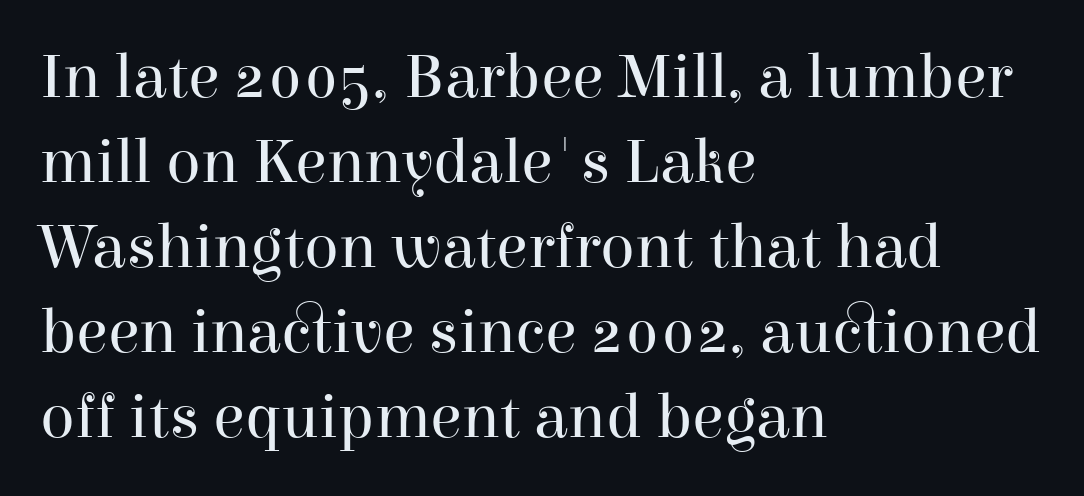
Q: Is the text bold? A: No.
Q: Is the text italic (slanted)? A: No, it is upright.
Q: Is the typeface a serif or a sans-serif typeface? A: Serif.
Q: Is the text underlined? A: No.
Q: How is the paragraph aligned? A: Left-aligned.
Q: Is the spacing between letters normal or unusually wide? A: Normal.
Q: Is the spacing between lines tight, normal or loose? A: Normal.
Q: Width (condensed, normal, or wide)? A: Normal.
Q: Stroke contrast? A: High.
Q: x-height? A: Medium.
Q: Monospaced? A: No.
